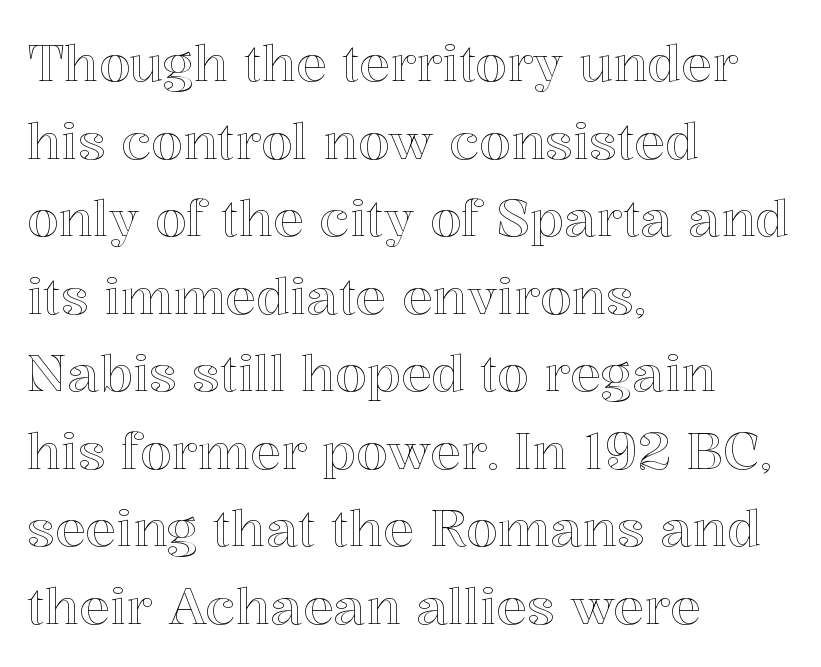
The image shows 51 px text type, upright; set left-aligned, normal line spacing (1.52x), normal letter spacing, not underlined; a medium x-height.
